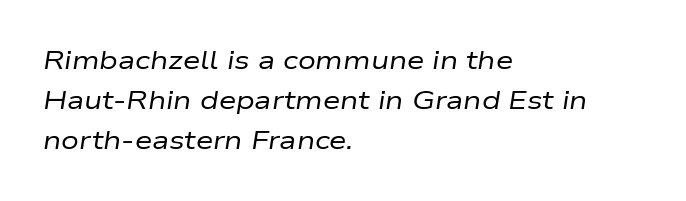
{"italic": "yes", "lean": "right", "slant_degrees": 9, "bold": "no", "underline": "no", "align": "left", "line_spacing": "normal", "line_spacing_ratio": 1.6, "letter_spacing": "normal", "letter_spacing_em": 0.0, "glyph_px": 25}
